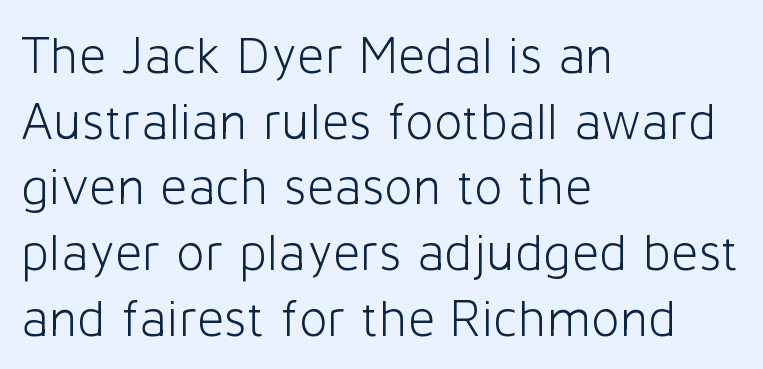
{"serif": "no", "italic": "no", "bold": "no", "weight": "light", "width": "normal", "stroke_contrast": "low", "x_height": "medium", "monospaced": "no", "underline": "no", "align": "left", "line_spacing_ratio": 1.24, "letter_spacing": "normal", "letter_spacing_em": 0.0, "glyph_px": 53}
